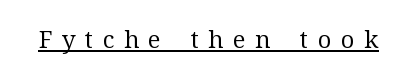
Q: Is the text bold? A: No.
Q: Is the text italic (slanted)? A: No, it is upright.
Q: Is the text underlined? A: Yes.
Q: Is the spacing between letters normal or unusually wide? A: Unusually wide.
